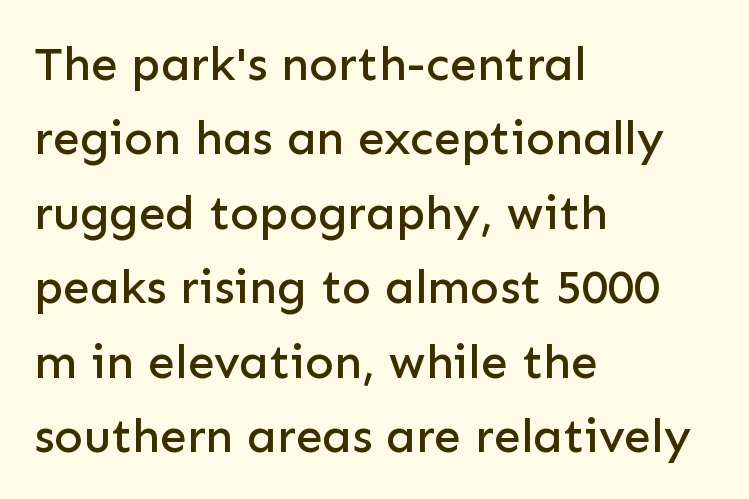
The designer left line spacing at the default. The zone under the glyphs is completely vacant. No extra tracking has been applied to these lines. I'd call this a sans setting — the letters go barefoot. A typesetter would call this proportional, since set widths differ per character. Is there any slant? The stems are plumb.
